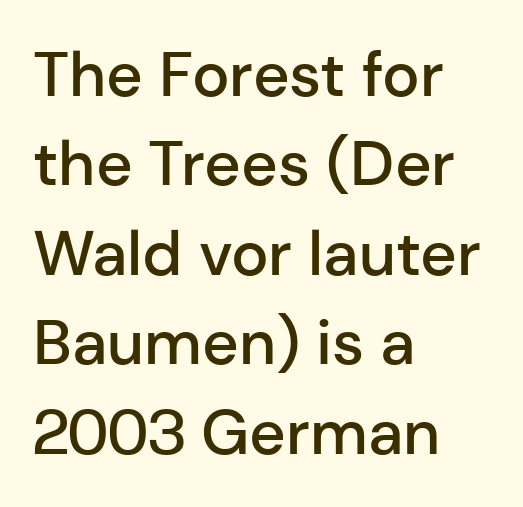
Alignment: flush left. Tracking here is standard; glyphs follow each other at the usual distance. Compared with an ordinary text face, these strokes are moderately heavier — a semibold. Each letter keeps its own natural width here, so spacing adapts to shape.
